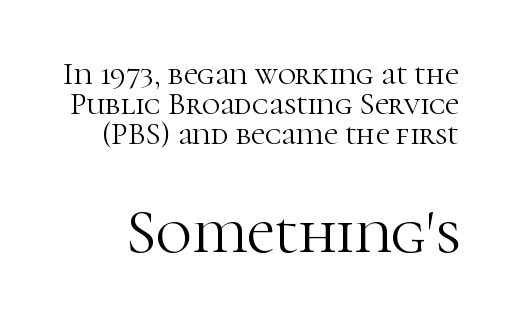
Q: Is the text bold? A: No.
Q: Is the text italic (slanted)? A: No, it is upright.
Q: Is the typeface a serif or a sans-serif typeface? A: Serif.
Q: Is the text underlined? A: No.
Q: Is the spacing between letters normal or unusually wide? A: Normal.
Q: Is the spacing between lines tight, normal or loose? A: Tight.
Q: Which block of text is set in a larger size, the first (top) or the second (bottom)? A: The second (bottom) one.
Q: Width (condensed, normal, or wide)? A: Normal.
Q: Stroke contrast? A: High.
Q: x-height? A: Medium.
Q: Monospaced? A: No.
